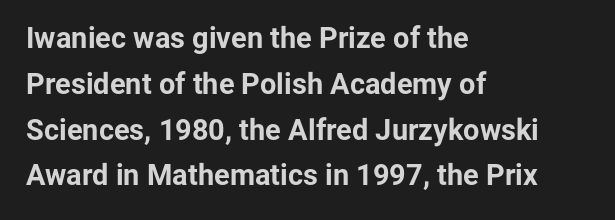
Horizontally, the lines are justified to the leading edge only. No feet cap the strokes, marking this as sans-serif type. Does the weight exceed regular? Yes, all the way to bold. No extra tracking has been applied to these lines. Clear beneath every line of the passage.
